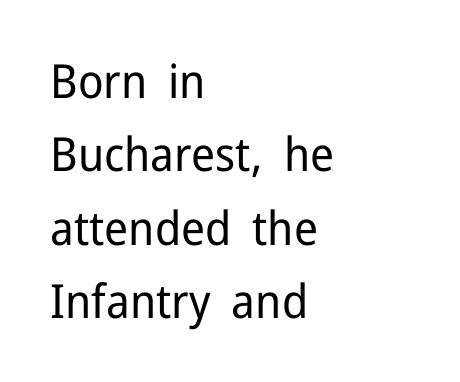
The foot of each line stays bare and open. The passage shown stacks its lines at a standard gap. The typography opts for an upright posture over an oblique one. To sum up the face: it is a sans, with no serifs. Looks like regular typesetting: each glyph gets only the width it needs.
